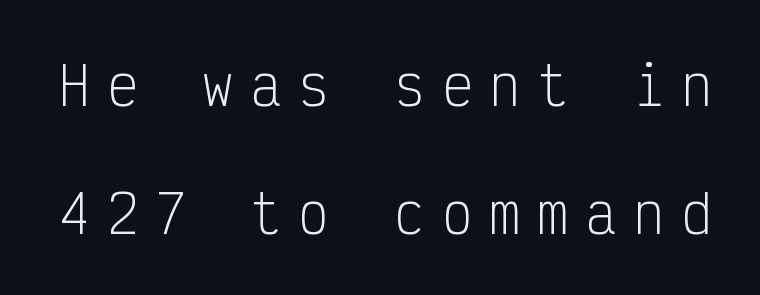
Q: Is the text bold? A: No.
Q: Is the text italic (slanted)? A: No, it is upright.
Q: Is the typeface a serif or a sans-serif typeface? A: Sans-serif.
Q: Is the text underlined? A: No.
Q: Is the spacing between letters normal or unusually wide? A: Unusually wide.
Q: Is the spacing between lines tight, normal or loose? A: Loose.
Q: Width (condensed, normal, or wide)? A: Condensed.
Q: Stroke contrast? A: Low.
Q: x-height? A: Medium.
Q: Monospaced? A: Yes.
